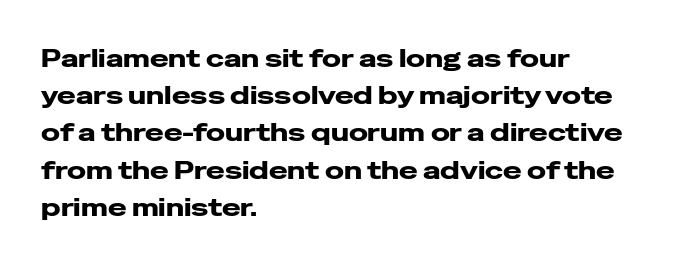
Q: Is the text bold? A: Yes.
Q: Is the text italic (slanted)? A: No, it is upright.
Q: Is the text underlined? A: No.
Q: How is the paragraph aligned? A: Left-aligned.
Q: Is the spacing between letters normal or unusually wide? A: Normal.
Q: Is the spacing between lines tight, normal or loose? A: Normal.
